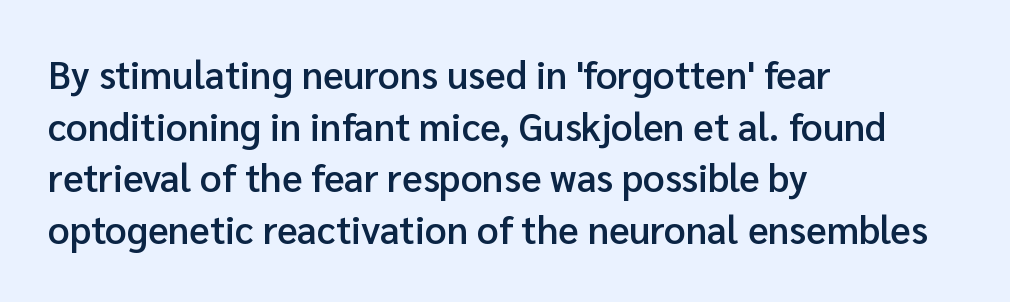
Q: Is the text bold? A: Semi-bold.
Q: Is the text italic (slanted)? A: No, it is upright.
Q: Is the typeface a serif or a sans-serif typeface? A: Sans-serif.
Q: Is the text underlined? A: No.
Q: How is the paragraph aligned? A: Left-aligned.
Q: Is the spacing between letters normal or unusually wide? A: Normal.
Q: Is the spacing between lines tight, normal or loose? A: Normal.
Q: Width (condensed, normal, or wide)? A: Normal.
Q: Stroke contrast? A: Low.
Q: x-height? A: Medium.
Q: Monospaced? A: No.
